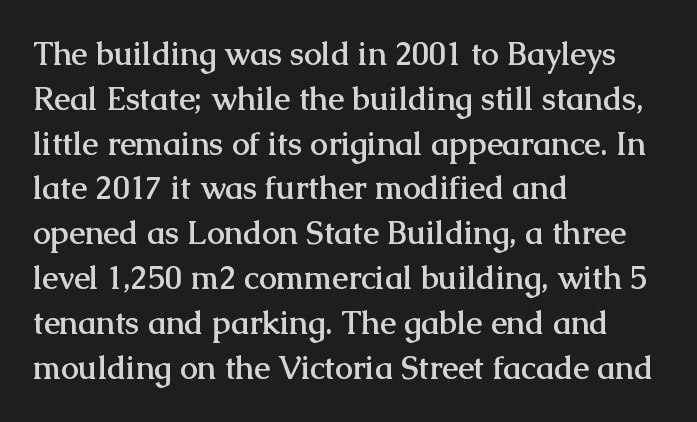
Q: Is the text bold? A: Yes.
Q: Is the text italic (slanted)? A: No, it is upright.
Q: Is the typeface a serif or a sans-serif typeface? A: Serif.
Q: Is the text underlined? A: No.
Q: How is the paragraph aligned? A: Left-aligned.
Q: Is the spacing between letters normal or unusually wide? A: Normal.
Q: Is the spacing between lines tight, normal or loose? A: Normal.
Q: Width (condensed, normal, or wide)? A: Normal.
Q: Stroke contrast? A: Medium.
Q: x-height? A: Medium.
Q: Monospaced? A: No.
